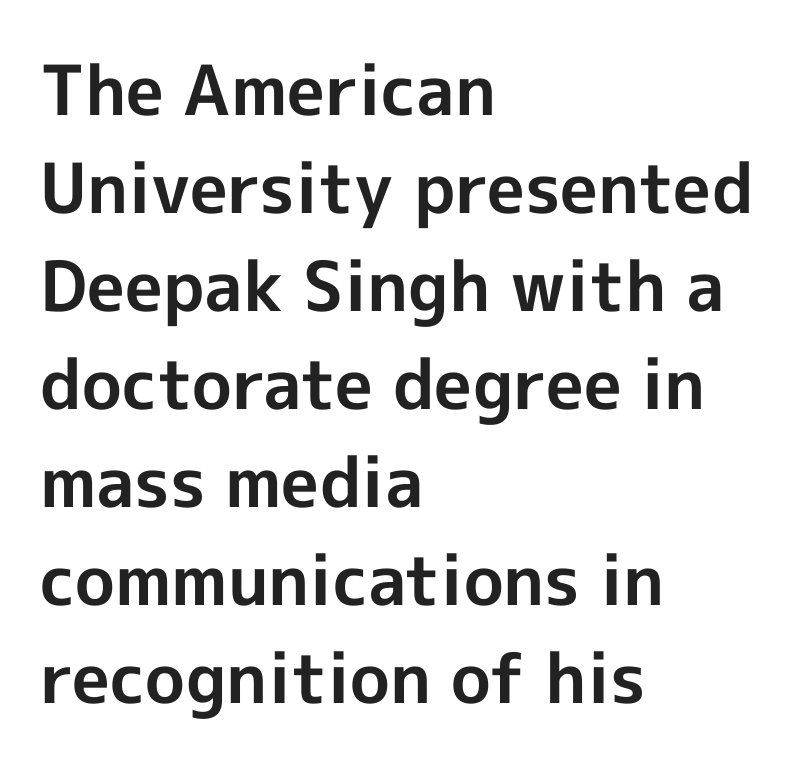
The image shows 69 px bold sans-serif type, upright; set left-aligned, normal line spacing (1.42x), normal letter spacing, not underlined; a medium x-height.
